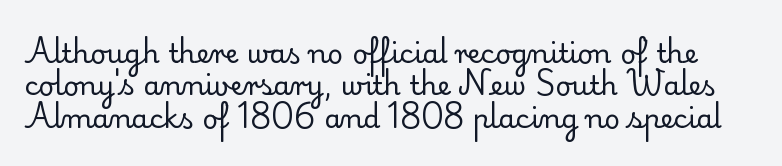
Q: Is the text bold? A: No.
Q: Is the text italic (slanted)? A: No, it is upright.
Q: Is the text underlined? A: No.
Q: Is the spacing between letters normal or unusually wide? A: Normal.
